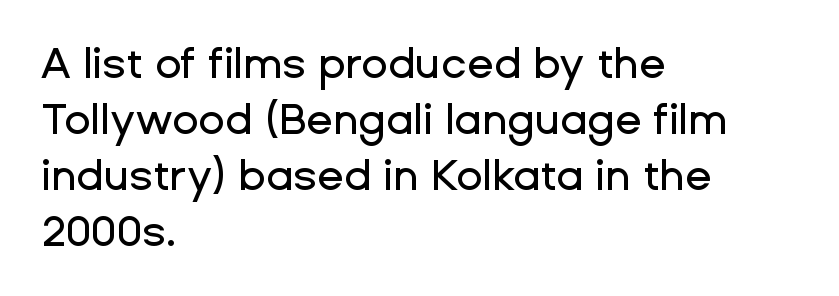
{"serif": "no", "italic": "no", "width": "normal", "stroke_contrast": "low", "x_height": "medium", "monospaced": "no", "underline": "no", "align": "left", "line_spacing": "normal", "line_spacing_ratio": 1.3, "letter_spacing": "normal", "letter_spacing_em": 0.0, "glyph_px": 43}
